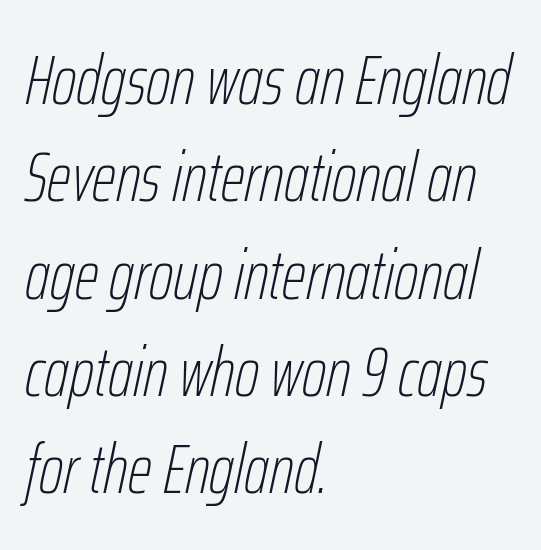
{"italic": "yes", "lean": "right", "slant_degrees": 12, "bold": "no", "weight": "thin", "width": "condensed", "stroke_contrast": "low", "x_height": "medium", "monospaced": "no", "underline": "no", "align": "left", "line_spacing": "normal", "line_spacing_ratio": 1.41, "letter_spacing": "normal", "letter_spacing_em": 0.0, "glyph_px": 69}
